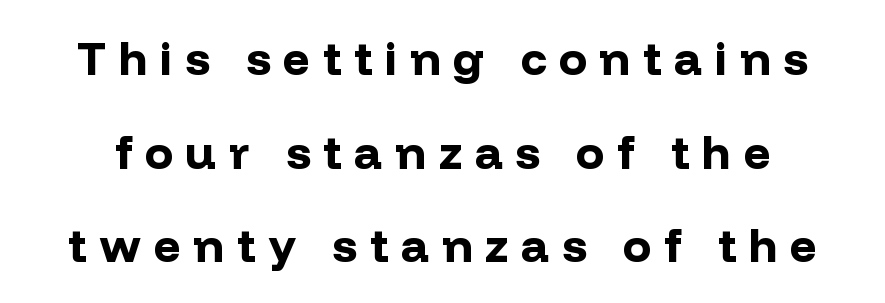
The rendering shows plain stroke endings on the letterforms — a sans-serif design. Loosely led — the rows are spread out. The passage shown is typed in a proportional face where columns would drift. A dark, heavy texture on the line: the type is bold.
